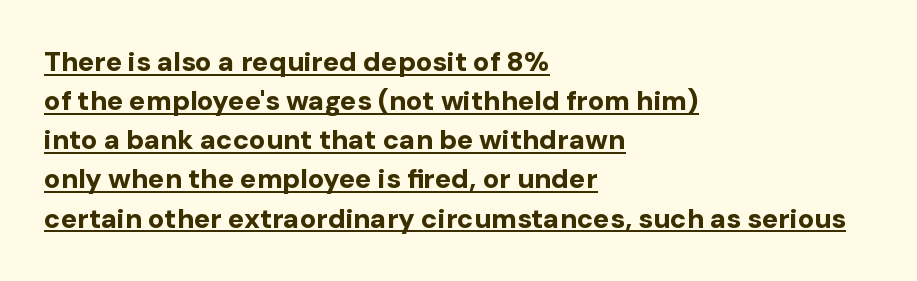
Q: Is the text bold? A: Yes.
Q: Is the text italic (slanted)? A: No, it is upright.
Q: Is the text underlined? A: Yes.
Q: How is the paragraph aligned? A: Left-aligned.
Q: Is the spacing between letters normal or unusually wide? A: Normal.
Q: Is the spacing between lines tight, normal or loose? A: Normal.
